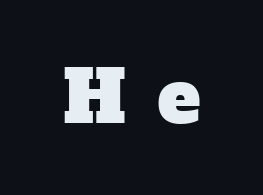
{"serif": "yes", "width": "normal", "stroke_contrast": "low", "x_height": "medium", "monospaced": "no", "underline": "no", "letter_spacing": "wide", "letter_spacing_em": 0.45, "glyph_px": 72}
